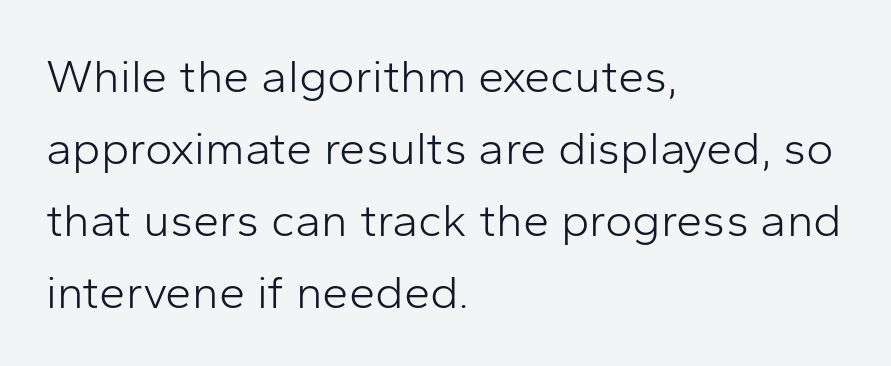
{"serif": "no", "italic": "no", "bold": "no", "weight": "light", "width": "normal", "stroke_contrast": "low", "x_height": "medium", "monospaced": "no", "underline": "no", "align": "left", "line_spacing": "normal", "line_spacing_ratio": 1.53, "letter_spacing": "normal", "letter_spacing_em": 0.0, "glyph_px": 47}
